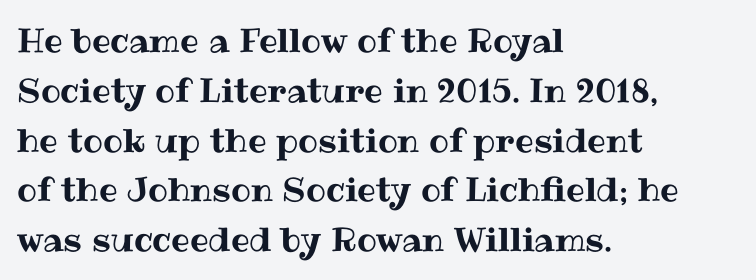
One glance says typical: line gaps are just what's usual. The face used here is proportionally spaced, like ordinary book or web type. Tracking value appears to be zero — textbook default spacing. Vertical strokes here are truly vertical. The gap between lines stays unmarked. One-word summary of the alignment: left.
